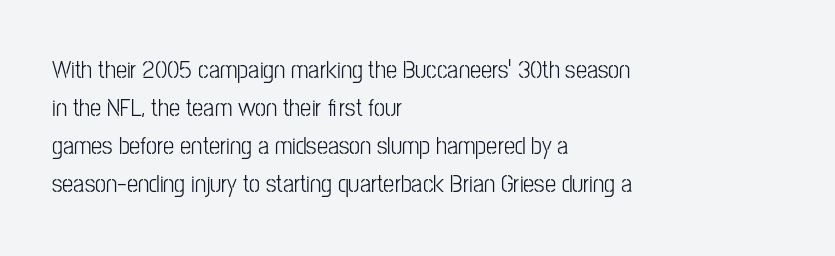
The font's upright variant was chosen for this text. The specimen omits any rule beneath the text block's lines. All the whitespace from short lines collects on the right. Tracking here is standard; glyphs follow each other at the usual distance.
